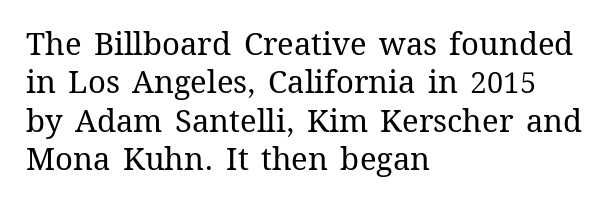
The image shows 31 px regular-weight type, upright; set left-aligned, line spacing 1.24x, normal letter spacing, not underlined; medium stroke contrast and a medium x-height.
